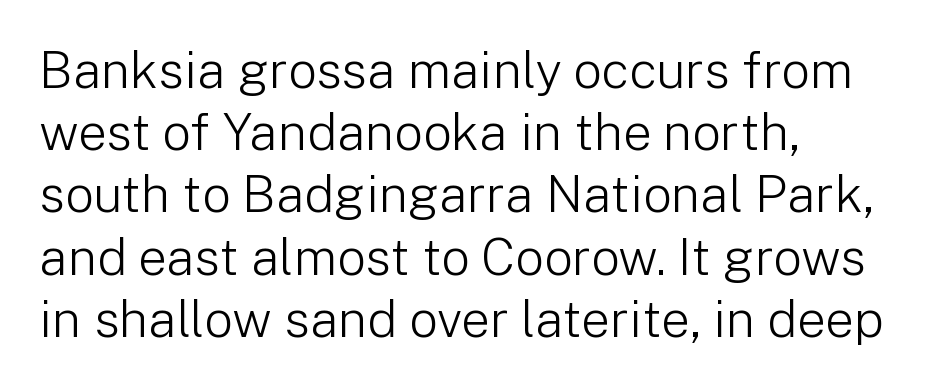
Q: Is the text bold? A: No.
Q: Is the text italic (slanted)? A: No, it is upright.
Q: Is the typeface a serif or a sans-serif typeface? A: Sans-serif.
Q: Is the text underlined? A: No.
Q: How is the paragraph aligned? A: Left-aligned.
Q: Is the spacing between letters normal or unusually wide? A: Normal.
Q: Width (condensed, normal, or wide)? A: Normal.
Q: Stroke contrast? A: Low.
Q: x-height? A: Medium.
Q: Monospaced? A: No.
